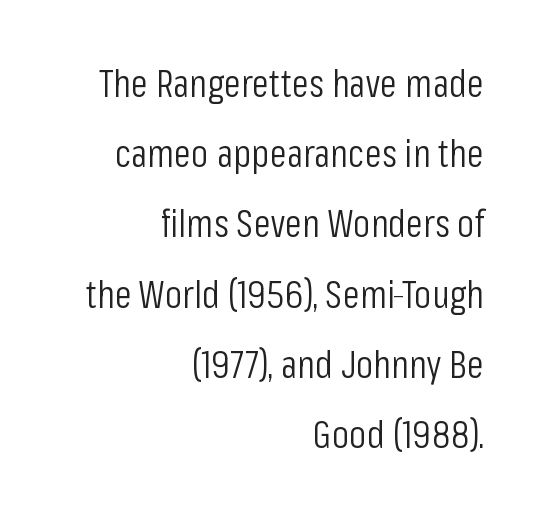
Q: Is the text bold? A: No.
Q: Is the text italic (slanted)? A: No, it is upright.
Q: Is the typeface a serif or a sans-serif typeface? A: Sans-serif.
Q: Is the text underlined? A: No.
Q: How is the paragraph aligned? A: Right-aligned.
Q: Is the spacing between letters normal or unusually wide? A: Normal.
Q: Width (condensed, normal, or wide)? A: Condensed.
Q: Stroke contrast? A: Low.
Q: x-height? A: Medium.
Q: Monospaced? A: No.
